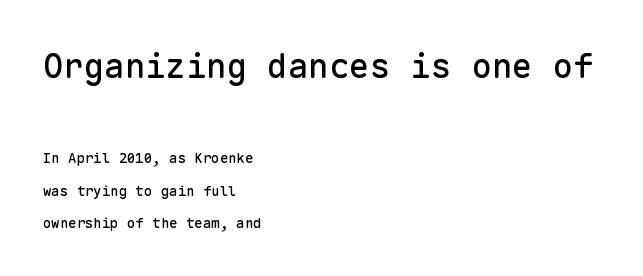
These lines keep a tight, regular rhythm from letter to letter. This is sans-serif lettering, the kind often seen on screens and signage. Layout note: lines flush left. Notice how the stems are strictly vertical — no italics here. Check the space under the baseline: it is left empty.
